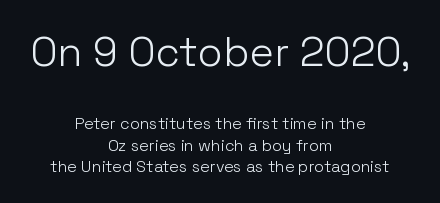
The image shows 41 px light sans-serif type, upright; set centered, normal line spacing (1.35x), normal letter spacing, not underlined; the first (top) block is 2.56x larger; low stroke contrast and a medium x-height.
